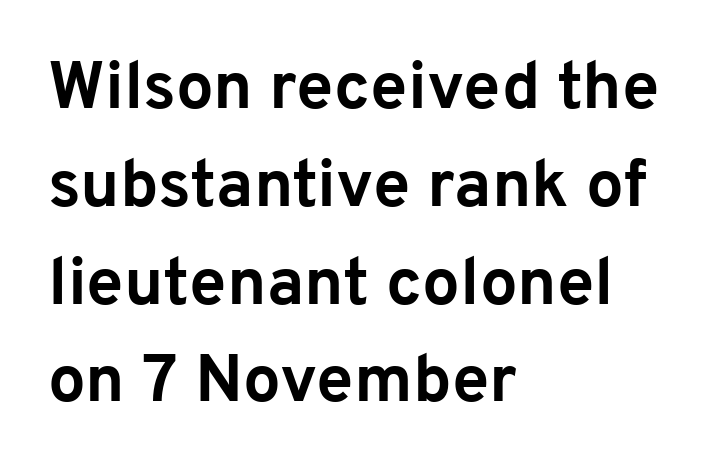
A typesetter would call this leading conventional body-copy spacing. Serif or sans? Sans — the stroke terminals are bare. Note the varied advance widths — an 'i' is clearly narrower than an 'm'. Style check: upright.
